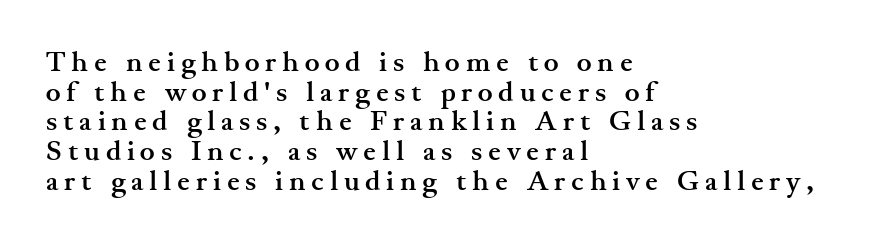
Q: Is the text bold? A: Yes.
Q: Is the text italic (slanted)? A: No, it is upright.
Q: Is the typeface a serif or a sans-serif typeface? A: Serif.
Q: Is the text underlined? A: No.
Q: How is the paragraph aligned? A: Left-aligned.
Q: Is the spacing between letters normal or unusually wide? A: Unusually wide.
Q: Is the spacing between lines tight, normal or loose? A: Tight.
Q: Width (condensed, normal, or wide)? A: Wide.
Q: Stroke contrast? A: Medium.
Q: x-height? A: Small.
Q: Monospaced? A: No.
